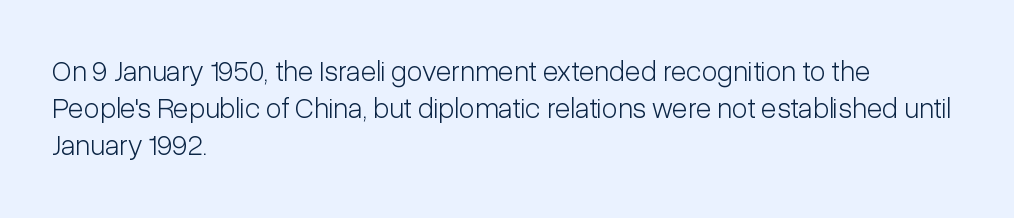
The image shows 29 px light, condensed sans-serif type, upright; set left-aligned, normal line spacing (1.27x), normal letter spacing, not underlined; low stroke contrast and a medium x-height.
